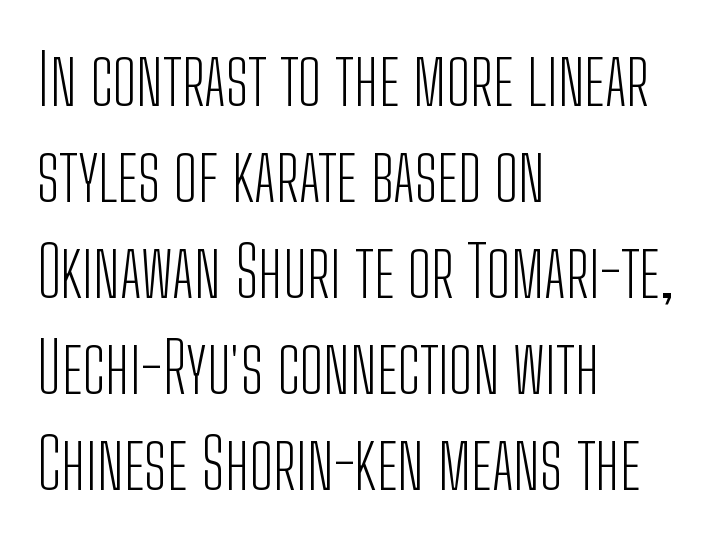
{"serif": "no", "italic": "no", "bold": "no", "weight": "light", "width": "condensed", "stroke_contrast": "low", "x_height": "medium", "monospaced": "no", "underline": "no", "align": "left", "line_spacing": "normal", "line_spacing_ratio": 1.37, "letter_spacing": "normal", "letter_spacing_em": 0.0, "glyph_px": 70}
